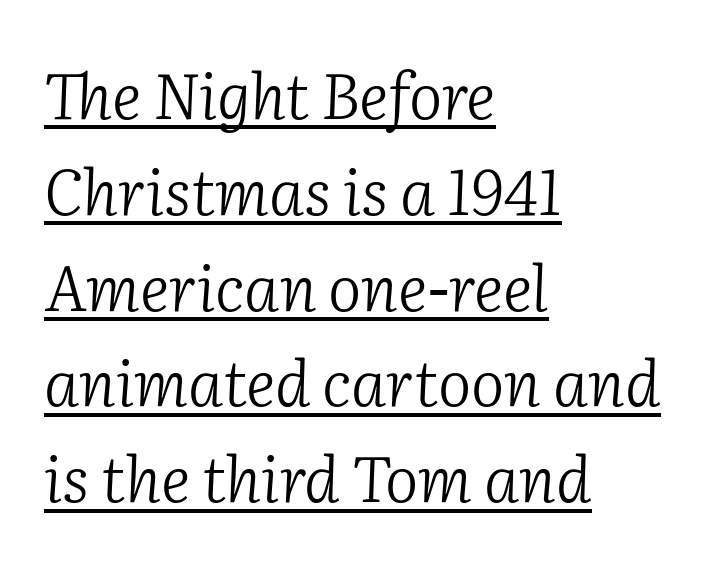
Think of a printed novel: that variable character pitch is what you see here. Unlike a clean sans, this face finishes its strokes with serifs. Is there much room between lines? A standard amount, neither cramped nor airy. Alignment: flush left. Weight: not bold — regular or lighter.
